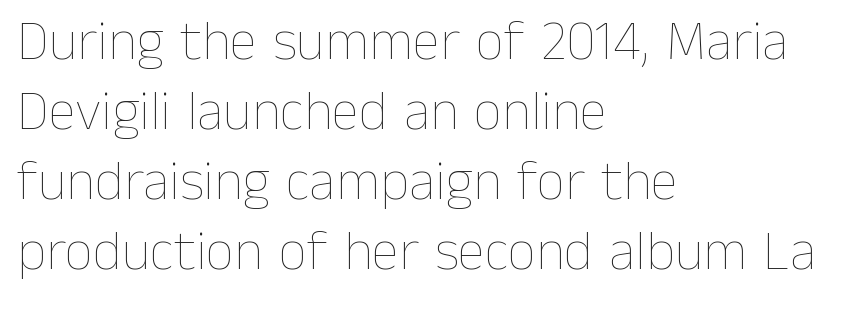
Q: Is the text bold? A: No.
Q: Is the text italic (slanted)? A: No, it is upright.
Q: Is the text underlined? A: No.
Q: How is the paragraph aligned? A: Left-aligned.
Q: Is the spacing between letters normal or unusually wide? A: Normal.
Q: Is the spacing between lines tight, normal or loose? A: Normal.
Q: Width (condensed, normal, or wide)? A: Normal.
Q: Stroke contrast? A: Low.
Q: x-height? A: Medium.
Q: Monospaced? A: No.
